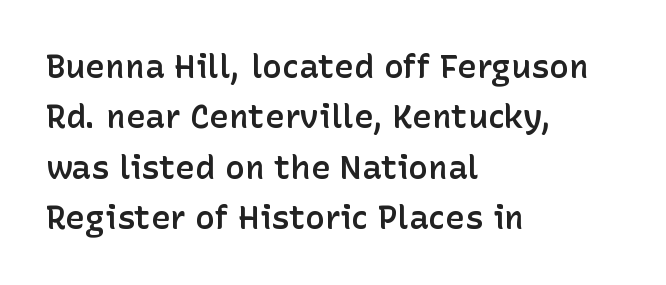
Q: Is the text bold? A: Semi-bold.
Q: Is the text italic (slanted)? A: No, it is upright.
Q: Is the typeface a serif or a sans-serif typeface? A: Sans-serif.
Q: Is the text underlined? A: No.
Q: How is the paragraph aligned? A: Left-aligned.
Q: Is the spacing between letters normal or unusually wide? A: Normal.
Q: Is the spacing between lines tight, normal or loose? A: Normal.
Q: Width (condensed, normal, or wide)? A: Normal.
Q: Stroke contrast? A: Low.
Q: x-height? A: Medium.
Q: Monospaced? A: No.
